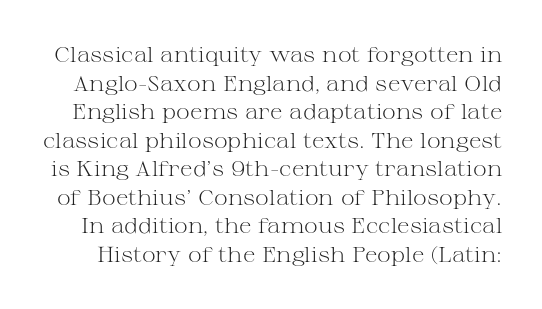
The letterforms sit at book weight or below. Is there much room between lines? A standard amount, neither cramped nor airy. This rendering leaves character spacing at its baseline value. The letters stand upright; this is a roman face. Lines of text with bare space underneath.
